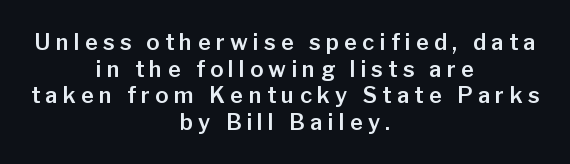
{"italic": "no", "underline": "no", "align": "center", "line_spacing_ratio": 1.21, "letter_spacing": "wide", "letter_spacing_em": 0.24, "glyph_px": 22}
